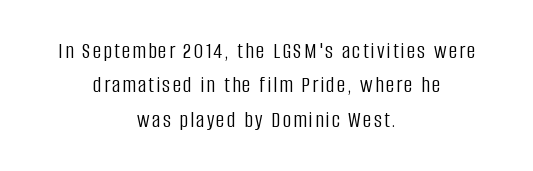
The image shows 23 px text type, upright; set centered, normal line spacing (1.49x), not underlined.
